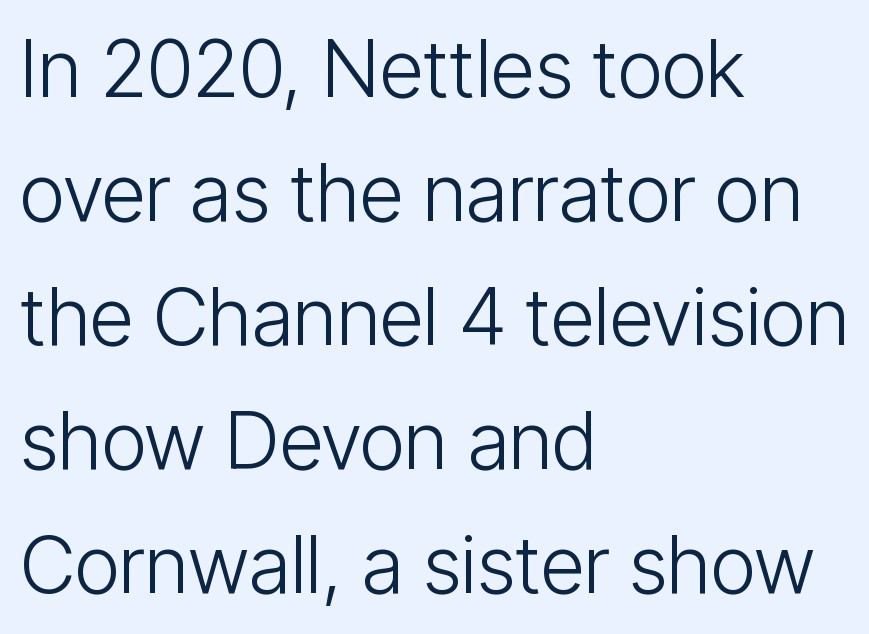
Q: Is the text bold? A: No.
Q: Is the text italic (slanted)? A: No, it is upright.
Q: Is the typeface a serif or a sans-serif typeface? A: Sans-serif.
Q: Is the text underlined? A: No.
Q: How is the paragraph aligned? A: Left-aligned.
Q: Is the spacing between letters normal or unusually wide? A: Normal.
Q: Is the spacing between lines tight, normal or loose? A: Normal.
Q: Width (condensed, normal, or wide)? A: Condensed.
Q: Stroke contrast? A: Low.
Q: x-height? A: Medium.
Q: Monospaced? A: No.
